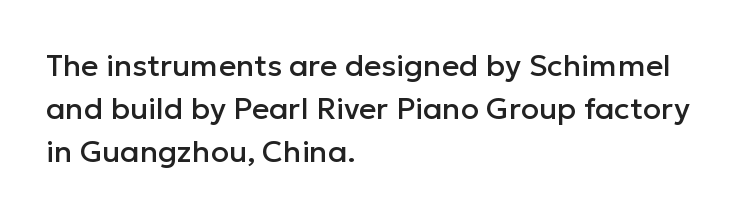
The ragged edge is on the right, which tells us the setting is flush left. Regarding serifs, this sample does without them. What stands out about the letter spacing? Nothing — it is the standard amount. Students, observe: this is what conventionally led text looks like. These lines are rendered in a variable-pitch font.
